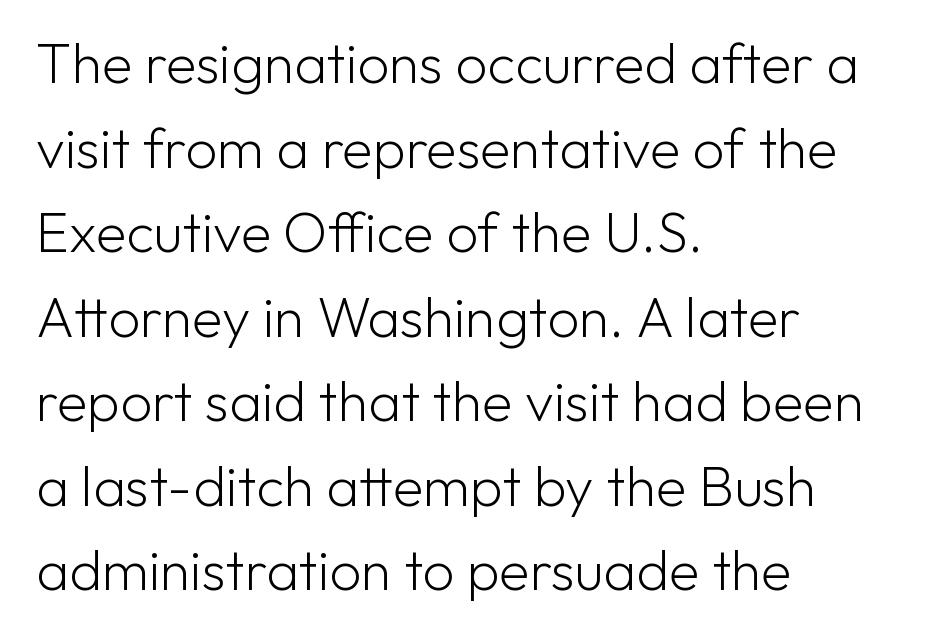
Each new line begins a customary step beneath the previous one. Characters remain perfectly vertical along every line. Tracking here is standard; glyphs follow each other at the usual distance. Anything drawn beneath the words? Only blank space.
